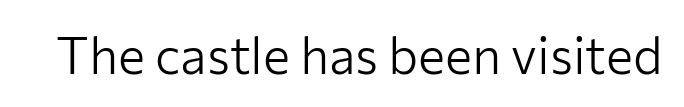
Q: Is the text bold? A: No.
Q: Is the text italic (slanted)? A: No, it is upright.
Q: Is the typeface a serif or a sans-serif typeface? A: Sans-serif.
Q: Is the text underlined? A: No.
Q: Is the spacing between letters normal or unusually wide? A: Normal.
Q: Width (condensed, normal, or wide)? A: Normal.
Q: Stroke contrast? A: Low.
Q: x-height? A: Medium.
Q: Monospaced? A: No.
